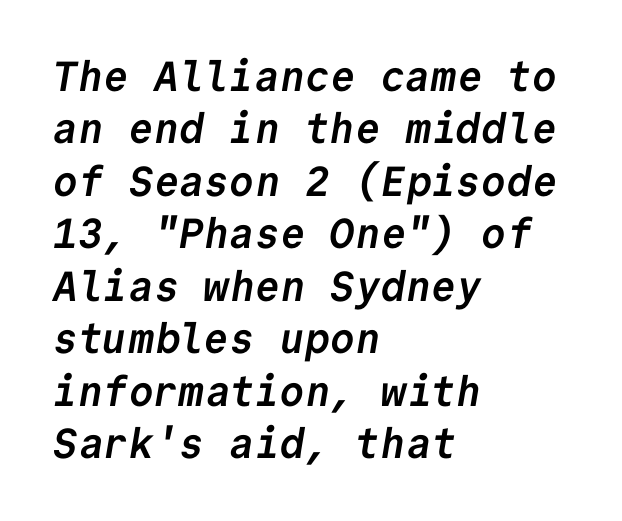
Q: Is the text bold? A: Yes.
Q: Is the typeface a serif or a sans-serif typeface? A: Sans-serif.
Q: Is the text underlined? A: No.
Q: How is the paragraph aligned? A: Left-aligned.
Q: Is the spacing between letters normal or unusually wide? A: Normal.
Q: Is the spacing between lines tight, normal or loose? A: Normal.
Q: Width (condensed, normal, or wide)? A: Normal.
Q: Stroke contrast? A: Low.
Q: x-height? A: Medium.
Q: Monospaced? A: Yes.
